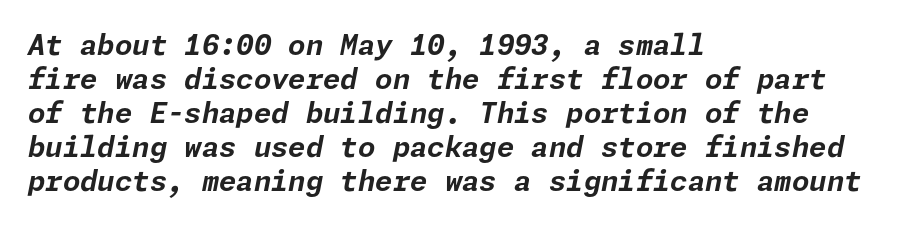
{"italic": "yes", "lean": "right", "slant_degrees": 11, "bold": "yes", "weight": "bold", "width": "normal", "stroke_contrast": "low", "x_height": "medium", "underline": "no", "align": "left", "line_spacing_ratio": 1.21, "letter_spacing": "normal", "letter_spacing_em": 0.0, "glyph_px": 28}
